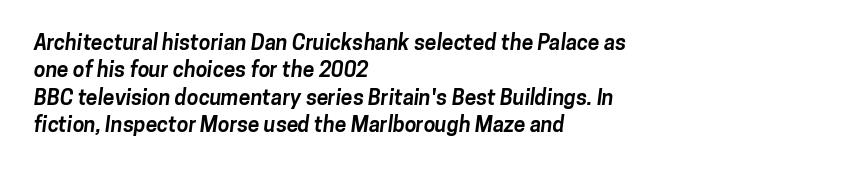
{"bold": "yes", "underline": "no", "align": "left", "line_spacing": "normal", "line_spacing_ratio": 1.3, "letter_spacing": "normal", "letter_spacing_em": 0.0, "glyph_px": 21}
